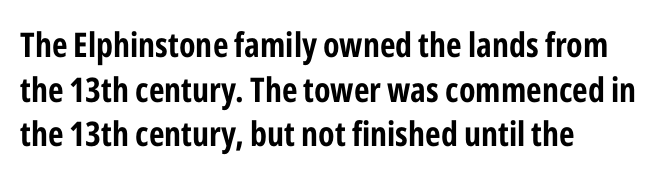
{"serif": "no", "italic": "no", "bold": "yes", "weight": "bold", "width": "condensed", "stroke_contrast": "low", "x_height": "medium", "monospaced": "no", "underline": "no", "align": "left", "line_spacing": "normal", "line_spacing_ratio": 1.31, "letter_spacing": "normal", "letter_spacing_em": 0.0, "glyph_px": 34}
